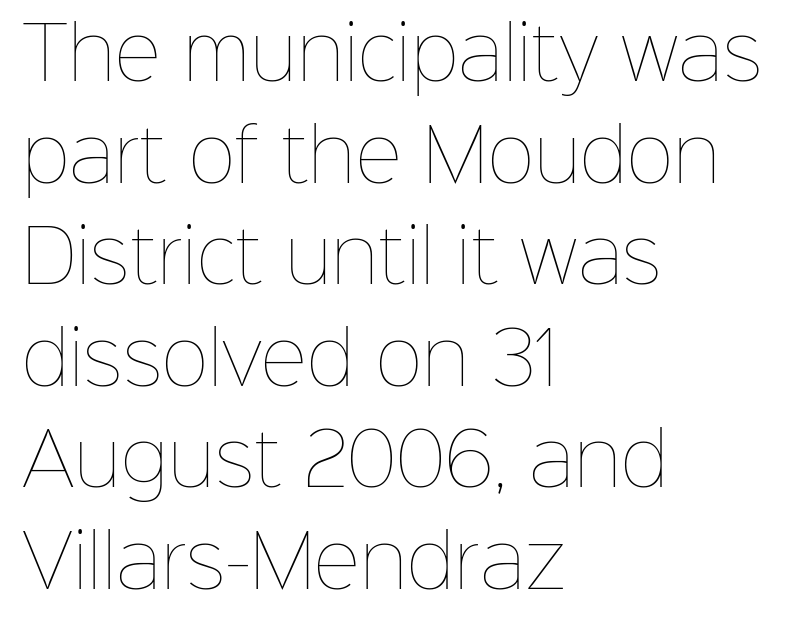
Does extra space separate the letters? No, they use regular spacing. In CSS terms this would be text-align: left. Descenders are the only things crossing below the line. Is this a fixed-width face? No — the glyphs have proportional, varying widths. Each new line begins a customary step beneath the previous one. The typography opts for an upright posture over an oblique one.
